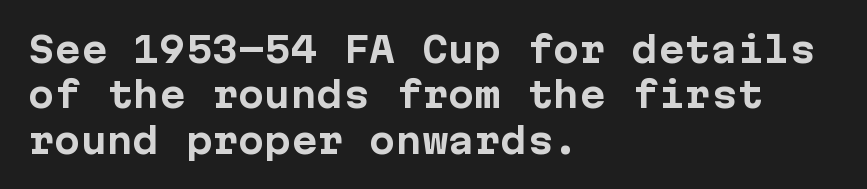
Regular leading. Check where the strokes stop: nothing finishes them off — pure sans. Does the copy run flush right? No — it runs flush left. Plenty of ink on the page — the face is bold.
